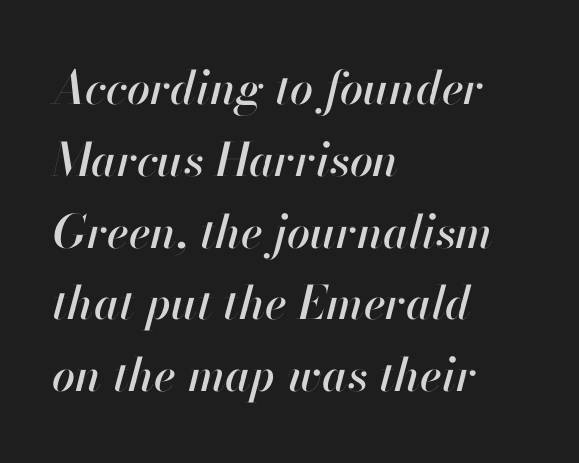
Q: Is the text italic (slanted)? A: Yes, it leans right by about 13 degrees.
Q: Is the text underlined? A: No.
Q: How is the paragraph aligned? A: Left-aligned.
Q: Is the spacing between letters normal or unusually wide? A: Normal.
Q: Is the spacing between lines tight, normal or loose? A: Normal.
Q: Width (condensed, normal, or wide)? A: Normal.
Q: Stroke contrast? A: High.
Q: x-height? A: Small.
Q: Monospaced? A: No.
